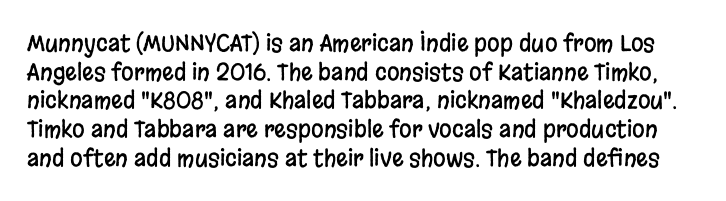
Q: Is the text italic (slanted)? A: No, it is upright.
Q: Is the text underlined? A: No.
Q: Is the spacing between letters normal or unusually wide? A: Normal.
Q: Is the spacing between lines tight, normal or loose? A: Normal.
